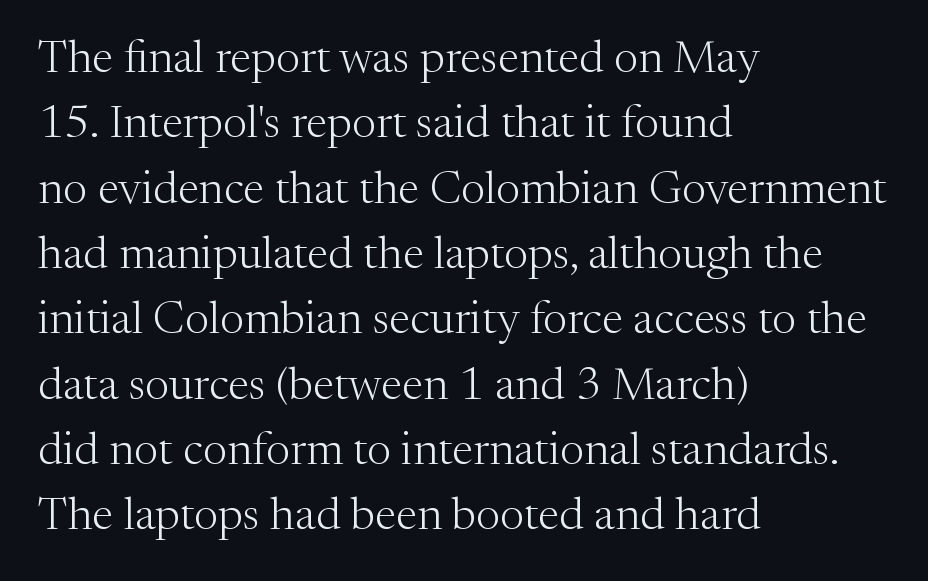
Interline gaps are of average width in this sample. Alignment: flush left. The letters carry serifs — small finishing strokes at the ends of their stems. The lettering holds an erect, upright posture throughout. Each row of text sits above clean, open space.
